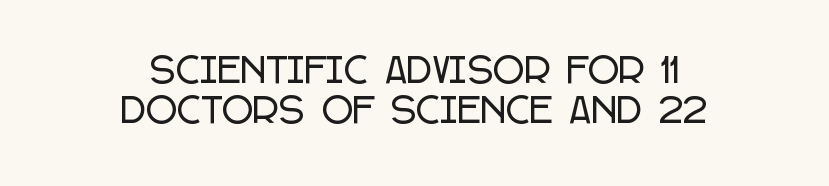
The image shows 34 px condensed sans-serif type, upright; set centered, line spacing 1.19x, normal letter spacing, not underlined; low stroke contrast and a large x-height.
